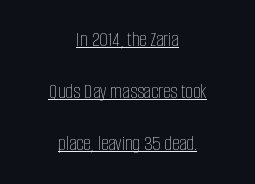
{"italic": "no", "bold": "no", "underline": "yes", "align": "center", "line_spacing": "loose", "line_spacing_ratio": 2.47, "letter_spacing": "normal", "letter_spacing_em": 0.0, "glyph_px": 21}
